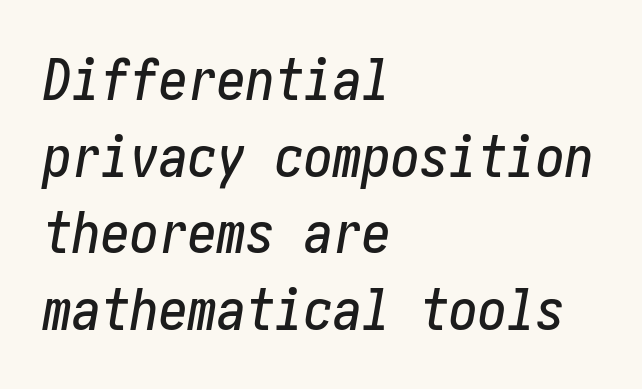
The image shows 58 px condensed type, italic (leaning right); set left-aligned, normal line spacing (1.32x), normal letter spacing, not underlined; low stroke contrast and a medium x-height.
